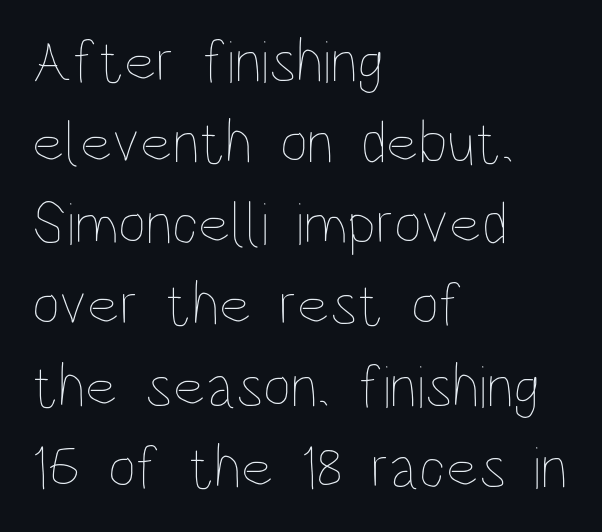
The image shows 61 px thin, condensed type, upright; set left-aligned, normal line spacing (1.33x), normal letter spacing, not underlined; low stroke contrast and a large x-height.
